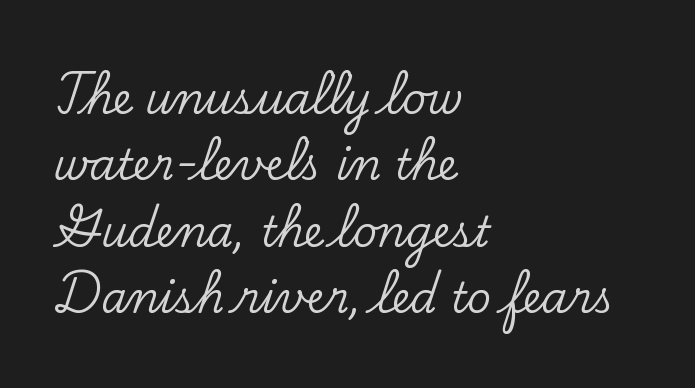
If you drew a ruler down the left edge, every line would touch it. Compared with typical body copy, the letter spacing here is the same. One glance says typical: line gaps are just what's usual.
